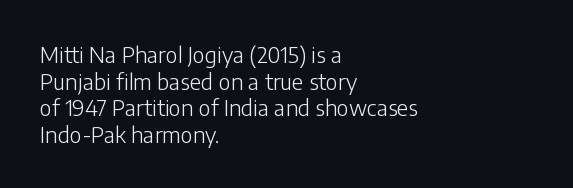
The image shows 22 px text type, upright; set left-aligned, line spacing 1.21x, normal letter spacing, not underlined.
